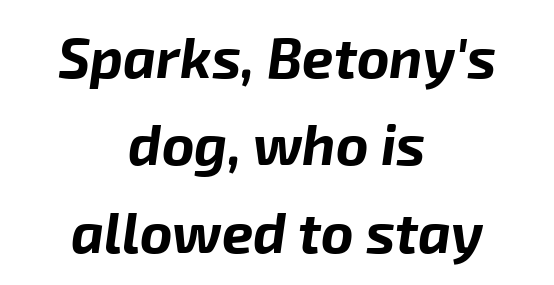
{"italic": "yes", "lean": "right", "slant_degrees": 8, "bold": "yes", "weight": "bold", "width": "normal", "stroke_contrast": "low", "x_height": "medium", "monospaced": "no", "underline": "no", "align": "center", "line_spacing": "normal", "line_spacing_ratio": 1.56, "letter_spacing": "normal", "letter_spacing_em": 0.0, "glyph_px": 56}
